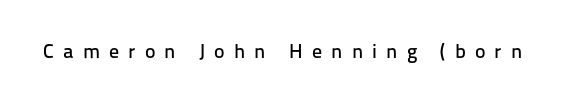
{"italic": "no", "underline": "no", "letter_spacing": "wide", "letter_spacing_em": 0.46, "glyph_px": 20}
